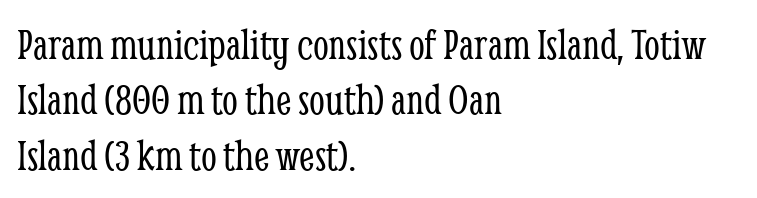
Q: Is the text bold? A: No.
Q: Is the text italic (slanted)? A: No, it is upright.
Q: Is the typeface a serif or a sans-serif typeface? A: Serif.
Q: Is the text underlined? A: No.
Q: How is the paragraph aligned? A: Left-aligned.
Q: Is the spacing between letters normal or unusually wide? A: Normal.
Q: Width (condensed, normal, or wide)? A: Condensed.
Q: Stroke contrast? A: Low.
Q: x-height? A: Medium.
Q: Monospaced? A: No.
